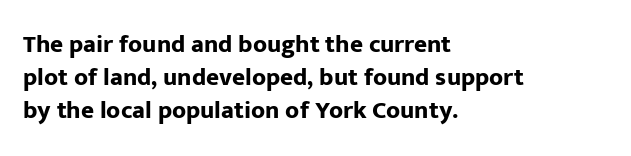
One-word summary of the alignment: left. Compared with an ordinary text face, these strokes are far heavier — a full bold. Interline gaps are of average width in this sample. Letter spacing: default. The baseline area is clear. The letters stand upright; this is a roman face.
